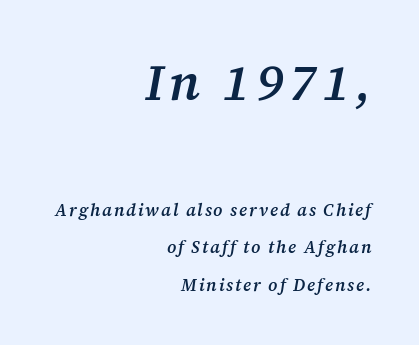
The image shows 50 px semibold serif type, italic (leaning right); set right-aligned, loose line spacing (2.2x), not underlined; the first (top) block is 2.94x larger; medium stroke contrast and a medium x-height.
